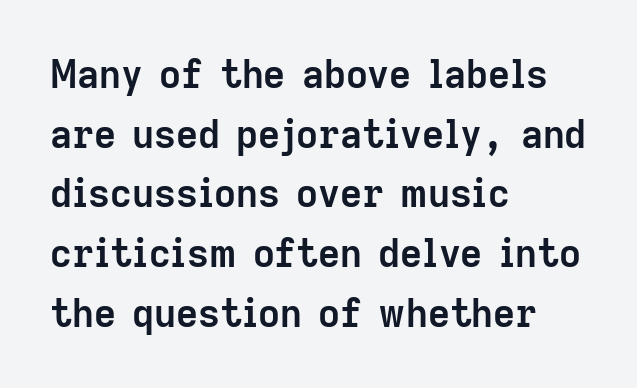
To sum up the face: it is a sans, with no serifs. Every letter is thick-stroked: bold, no question. Every character sits straight up, as roman type does. Clear beneath every line of the passage. These lines are rendered in a variable-pitch font. Compared with typical paragraphs, the rows here are spaced about the same.
